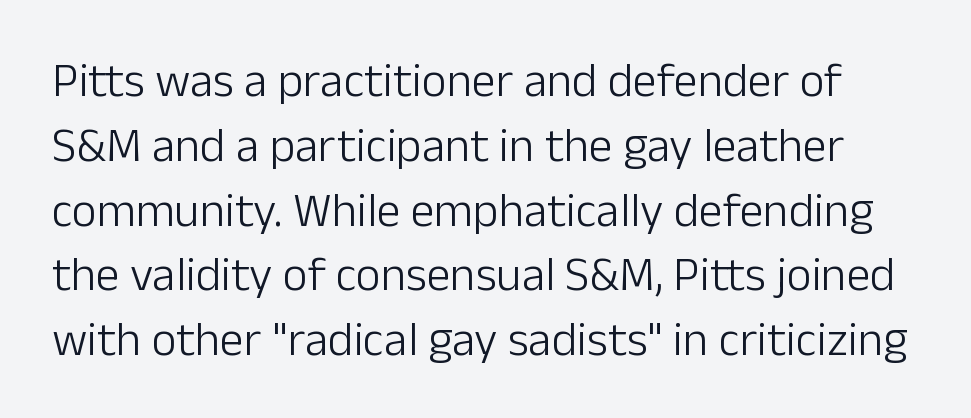
{"serif": "no", "italic": "no", "bold": "no", "weight": "light", "width": "normal", "stroke_contrast": "low", "x_height": "medium", "monospaced": "no", "underline": "no", "line_spacing": "normal", "line_spacing_ratio": 1.35, "letter_spacing": "normal", "letter_spacing_em": 0.0, "glyph_px": 48}
